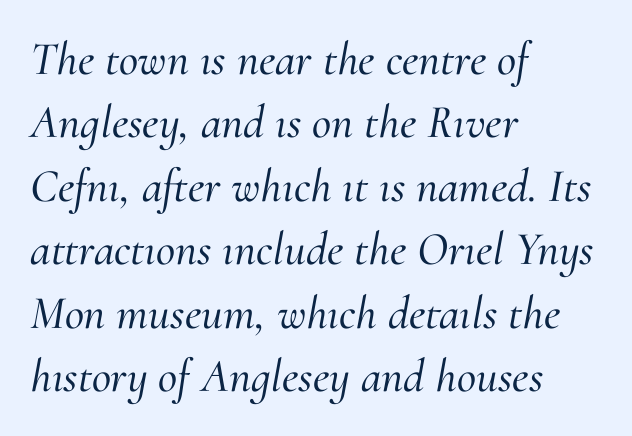
If you drew a line through each stem, it would be angled. Is the letter spacing exaggerated? No — it looks like the ordinary default. A clean baseline with only descenders dipping below it. Typographically, this falls in the serif category. Does the copy run flush right? No — it runs flush left.
